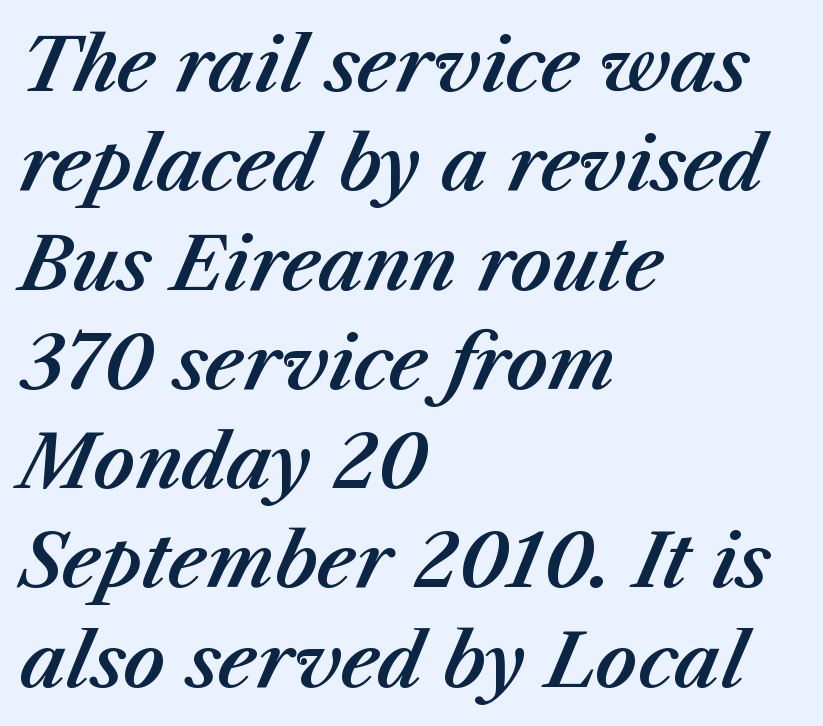
{"italic": "yes", "lean": "right", "slant_degrees": 23, "width": "normal", "stroke_contrast": "medium", "x_height": "medium", "monospaced": "no", "underline": "no", "align": "left", "line_spacing": "normal", "line_spacing_ratio": 1.36, "letter_spacing": "normal", "letter_spacing_em": 0.0, "glyph_px": 73}
